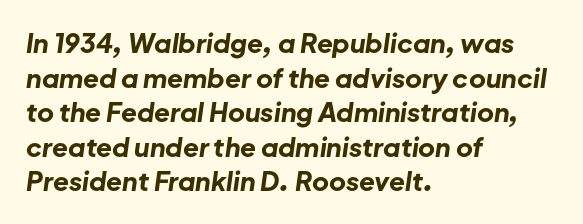
{"italic": "yes", "lean": "right", "slant_degrees": 8, "bold": "yes", "underline": "no", "align": "left", "line_spacing": "normal", "line_spacing_ratio": 1.33, "letter_spacing": "normal", "letter_spacing_em": 0.0, "glyph_px": 26}
